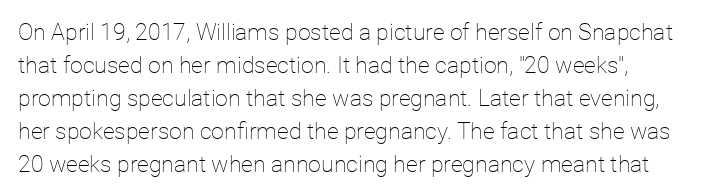
{"italic": "no", "bold": "no", "underline": "no", "line_spacing": "normal", "line_spacing_ratio": 1.43, "letter_spacing": "normal", "letter_spacing_em": 0.0, "glyph_px": 23}
